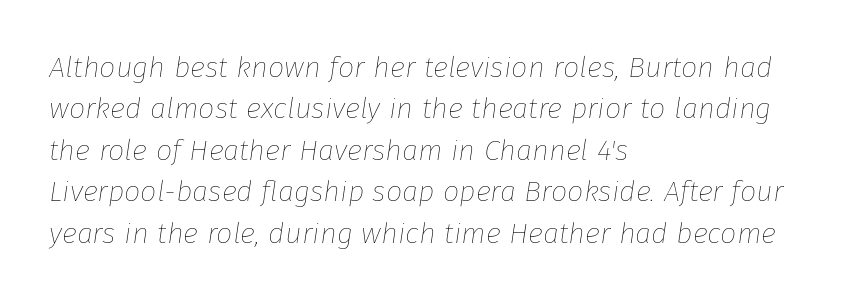
Spacing verdict: proportional, widths tailored to each character. Horizontal alignment here is leftward, the default for most running prose. The passage shown leans; its letterforms are oblique. Unbolded letterforms with no extra heft. Leading: standard. A bare baseline throughout the passage.
